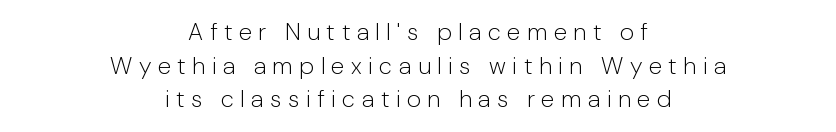
{"italic": "no", "bold": "no", "underline": "no", "align": "center", "line_spacing": "normal", "line_spacing_ratio": 1.4, "letter_spacing": "wide", "letter_spacing_em": 0.27, "glyph_px": 24}
